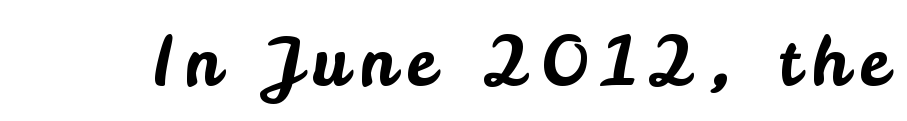
{"serif": "no", "width": "normal", "stroke_contrast": "low", "x_height": "small", "monospaced": "no", "underline": "no", "glyph_px": 68}
